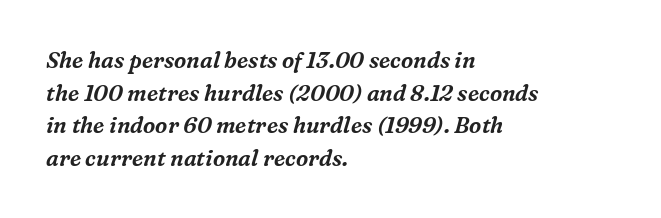
The image shows 22 px text type, italic (leaning right); set left-aligned, normal line spacing (1.48x), normal letter spacing, not underlined.
